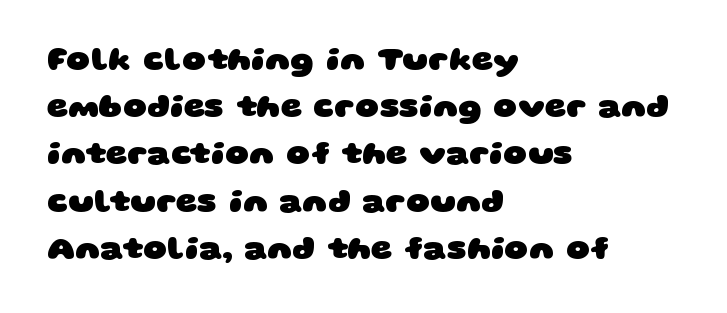
{"serif": "no", "bold": "yes", "weight": "heavy", "width": "wide", "stroke_contrast": "low", "x_height": "large", "monospaced": "no", "underline": "no", "align": "left", "line_spacing": "normal", "line_spacing_ratio": 1.43, "letter_spacing": "normal", "letter_spacing_em": 0.0, "glyph_px": 33}
